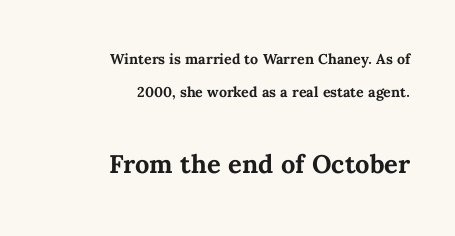
The horizontal fit of the characters is conventional and even. Look at the stroke-to-counter ratio: heavy, a bold. Plain, unruled lines of type. Where is the straight margin? On the right. The type sits square on the baseline with zero lean. Spacing verdict: proportional, widths tailored to each character.
